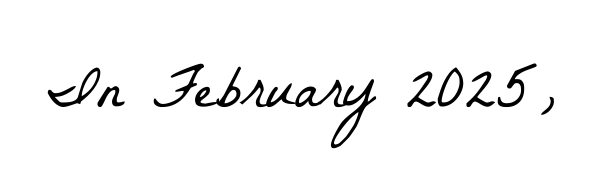
Q: Is the text bold? A: No.
Q: Is the typeface a serif or a sans-serif typeface? A: Serif.
Q: Is the text underlined? A: No.
Q: Is the spacing between letters normal or unusually wide? A: Normal.
Q: Width (condensed, normal, or wide)? A: Condensed.
Q: Stroke contrast? A: Low.
Q: x-height? A: Medium.
Q: Monospaced? A: No.
